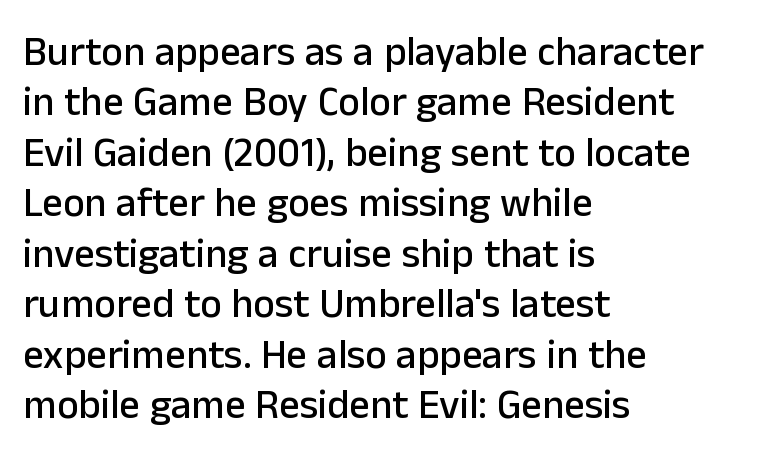
{"serif": "no", "italic": "no", "width": "normal", "stroke_contrast": "low", "x_height": "medium", "monospaced": "no", "underline": "no", "align": "left", "line_spacing_ratio": 1.23, "letter_spacing": "normal", "letter_spacing_em": 0.0, "glyph_px": 41}
